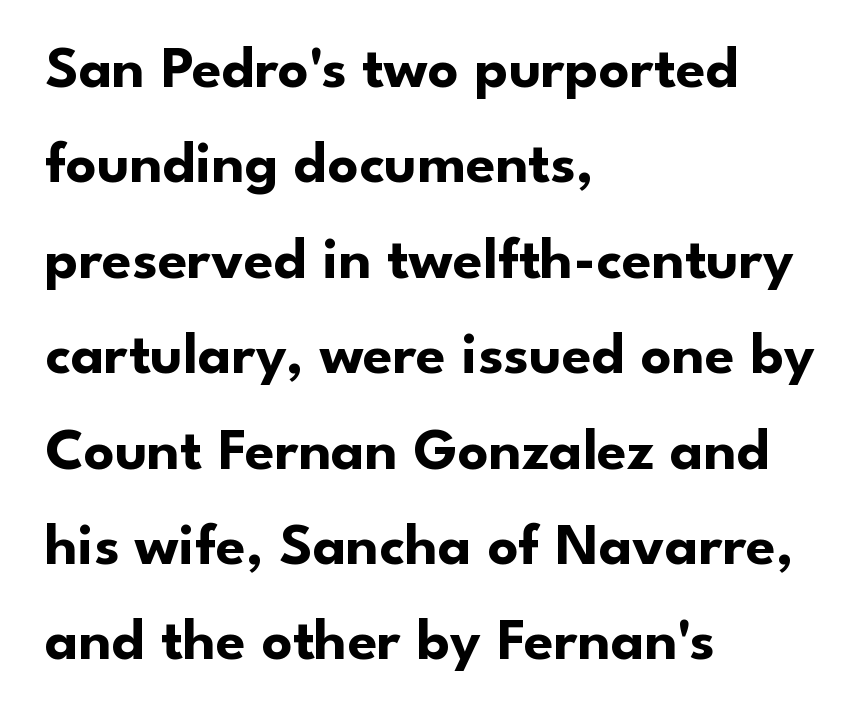
The image shows 60 px bold sans-serif type, upright; set left-aligned, normal line spacing (1.59x), normal letter spacing, not underlined; low stroke contrast and a small x-height.
